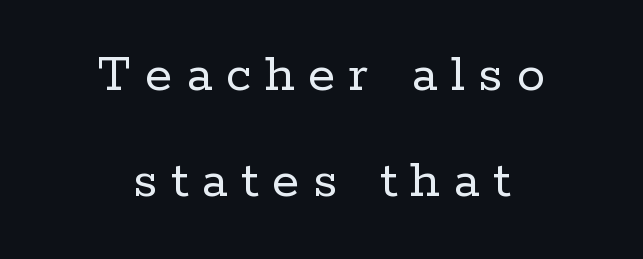
{"serif": "yes", "italic": "no", "bold": "no", "weight": "regular", "width": "normal", "stroke_contrast": "low", "x_height": "medium", "monospaced": "no", "underline": "no", "align": "center", "line_spacing": "loose", "line_spacing_ratio": 1.9, "letter_spacing": "wide", "letter_spacing_em": 0.24, "glyph_px": 56}
